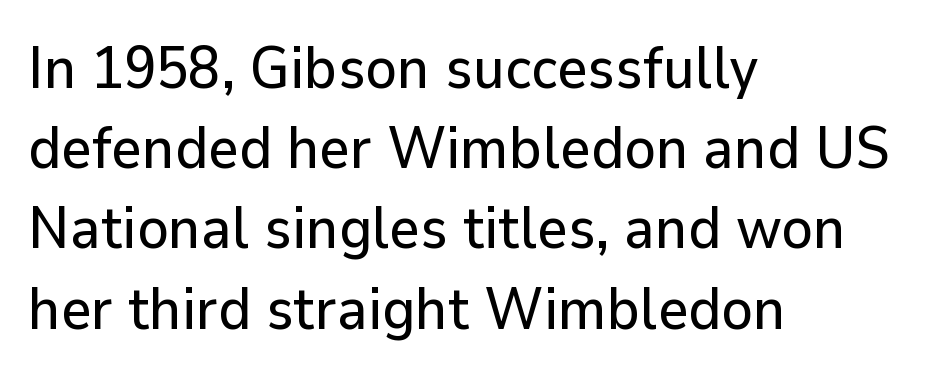
{"serif": "no", "italic": "no", "width": "normal", "stroke_contrast": "low", "x_height": "medium", "monospaced": "no", "underline": "no", "align": "left", "line_spacing": "normal", "line_spacing_ratio": 1.36, "letter_spacing": "normal", "letter_spacing_em": 0.0, "glyph_px": 59}
